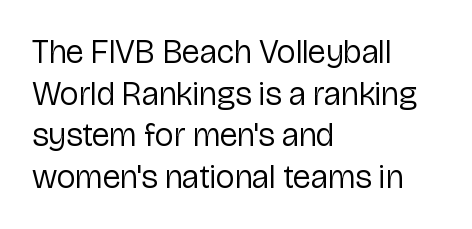
The image shows 33 px regular-weight sans-serif type, upright; set left-aligned, normal line spacing (1.26x), normal letter spacing, not underlined; low stroke contrast and a medium x-height.
